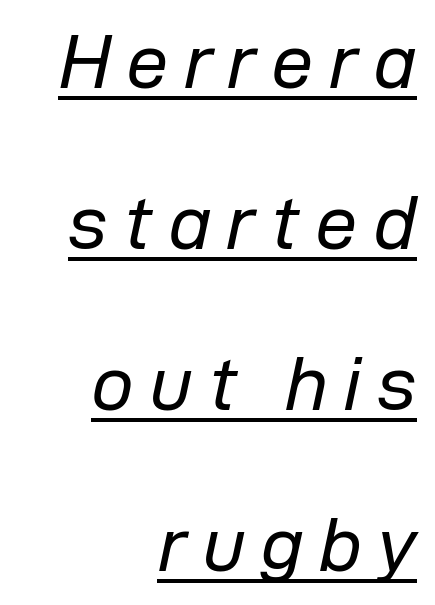
This sample uses an oblique cut, with every glyph tilted off the vertical. The letters are spread apart with noticeably loose tracking. Ink coverage per letter is moderate at most. Reading down the block, your eye finds every line finishing at a fixed right position. Has an underline been added? It has. Successive baselines arrive slowly, with a big drop between each.
